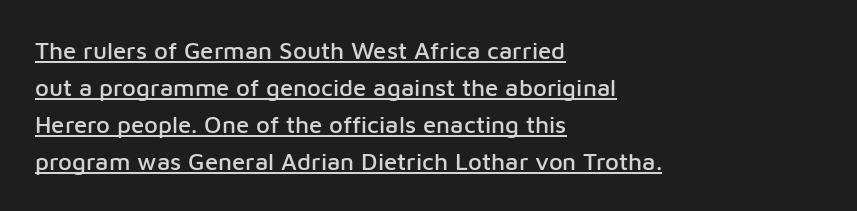
Q: Is the text italic (slanted)? A: No, it is upright.
Q: Is the text underlined? A: Yes.
Q: How is the paragraph aligned? A: Left-aligned.
Q: Is the spacing between letters normal or unusually wide? A: Normal.
Q: Is the spacing between lines tight, normal or loose? A: Normal.
